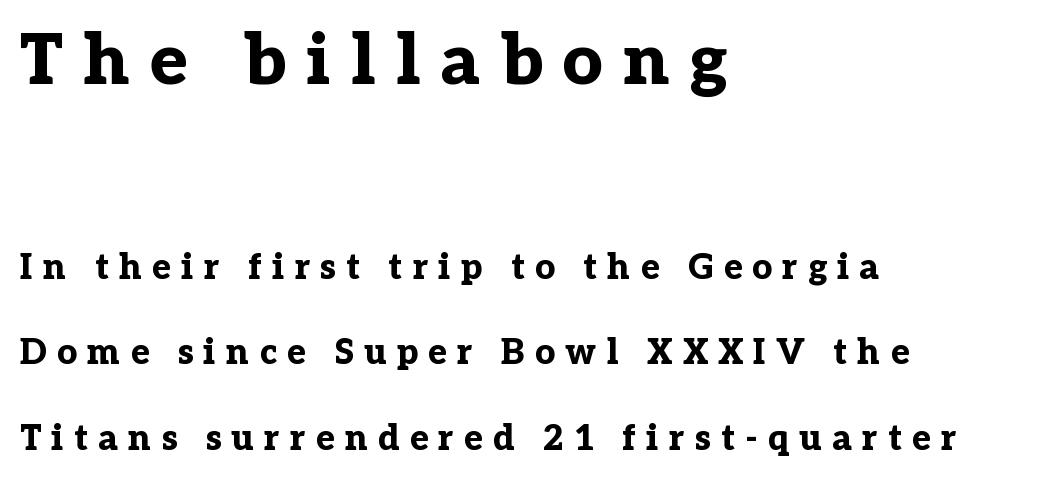
{"serif": "yes", "italic": "no", "bold": "yes", "weight": "bold", "width": "normal", "stroke_contrast": "low", "x_height": "medium", "monospaced": "no", "underline": "no", "align": "left", "line_spacing": "loose", "line_spacing_ratio": 2.44, "letter_spacing": "wide", "letter_spacing_em": 0.29, "larger_block": "first", "size_ratio": 2.0, "glyph_px": 70}
